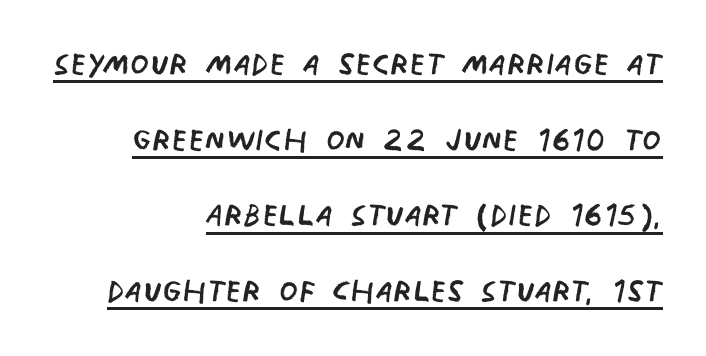
The image shows 43 px regular-weight, condensed sans-serif type; set right-aligned, line spacing 1.76x, normal letter spacing, underlined; low stroke contrast and a large x-height.
